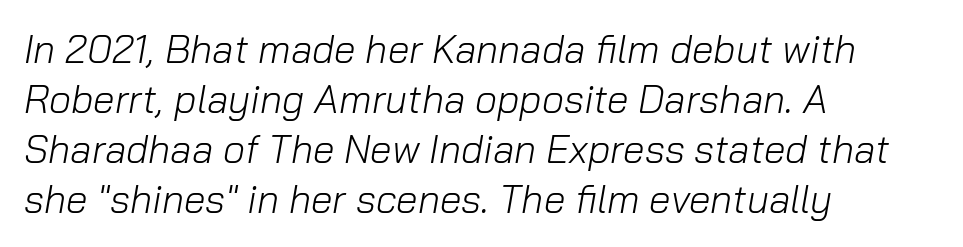
The image shows 39 px light type, italic (leaning right); set left-aligned, normal line spacing (1.28x), normal letter spacing, not underlined; low stroke contrast and a medium x-height.
